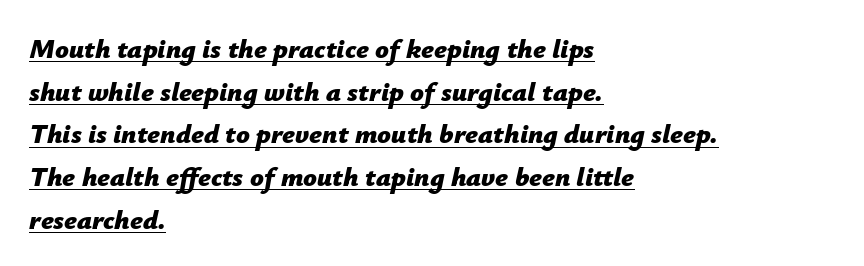
Set as a true bold cut, around the 700 mark. Glyph-to-glyph distance matches everyday printed text. The leading is moderate, giving the passage an even texture. The sample's only ornament is a line tracing under the words.
